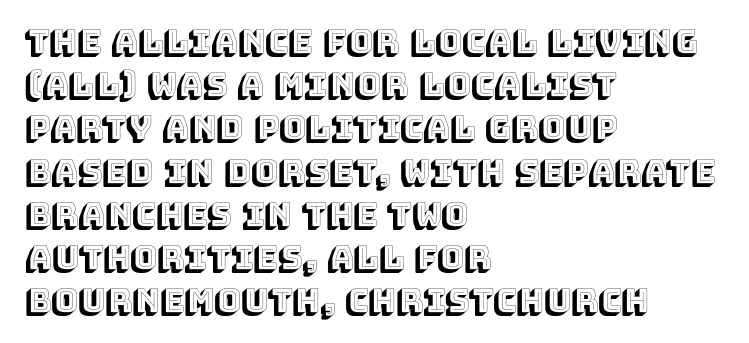
The baseline area is clear. Casual observation: everything's shoved over to the left. The horizontal fit of the characters is conventional and even. Each letter keeps its own natural width here, so spacing adapts to shape. The specimen reads as upright at a glance.
